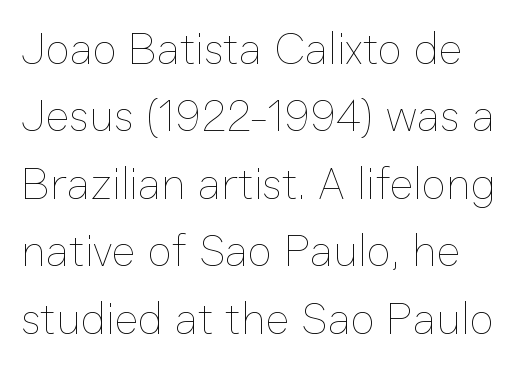
The weight tops out at a normal text grade. Proportional: the letters do not fall into vertical columns. If you drew a line through each stem, it would be perfectly vertical. The tracking reads as untouched default to a designer's eye. The space directly below the letters is spotless. Regarding leading, the lines here are spaced in the standard way.
